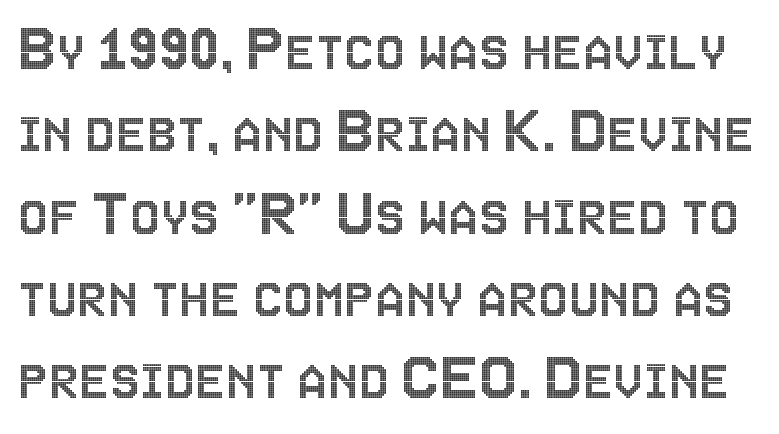
Quick note: underline off. The rendering uses natural spacing where letterforms have individual widths. The specimen reads as upright at a glance. Inter-character spacing is left at the font's built-in metrics.
